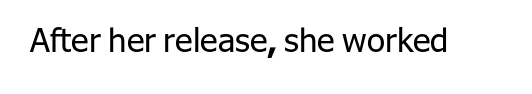
What stands out about the letter spacing? Nothing — it is the standard amount. Quick note: not italic, upright. Just letters on the line, the space beneath them empty. This is not heavy type; no bold has been used. Grotesque or geometric, the face here clearly has no serifs.
